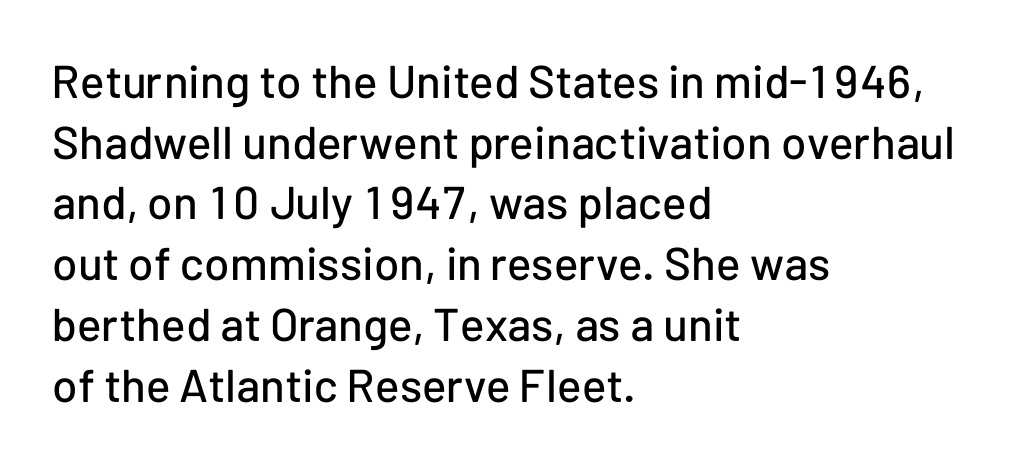
Q: Is the text italic (slanted)? A: No, it is upright.
Q: Is the typeface a serif or a sans-serif typeface? A: Sans-serif.
Q: Is the text underlined? A: No.
Q: How is the paragraph aligned? A: Left-aligned.
Q: Is the spacing between letters normal or unusually wide? A: Normal.
Q: Is the spacing between lines tight, normal or loose? A: Normal.
Q: Width (condensed, normal, or wide)? A: Normal.
Q: Stroke contrast? A: Low.
Q: x-height? A: Medium.
Q: Monospaced? A: No.
